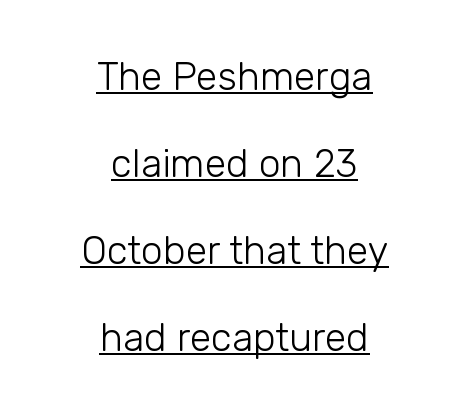
Q: Is the text bold? A: No.
Q: Is the text italic (slanted)? A: No, it is upright.
Q: Is the typeface a serif or a sans-serif typeface? A: Sans-serif.
Q: Is the text underlined? A: Yes.
Q: How is the paragraph aligned? A: Centered.
Q: Is the spacing between letters normal or unusually wide? A: Normal.
Q: Is the spacing between lines tight, normal or loose? A: Loose.
Q: Width (condensed, normal, or wide)? A: Normal.
Q: Stroke contrast? A: Low.
Q: x-height? A: Medium.
Q: Monospaced? A: No.
